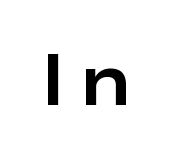
The image shows 73 px bold, wide sans-serif type, upright; set not underlined; low stroke contrast and a medium x-height.
